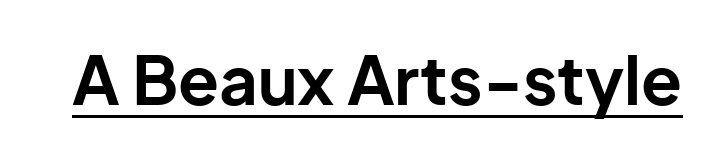
The image shows 67 px bold sans-serif type, upright; set normal letter spacing, underlined; low stroke contrast and a medium x-height.
